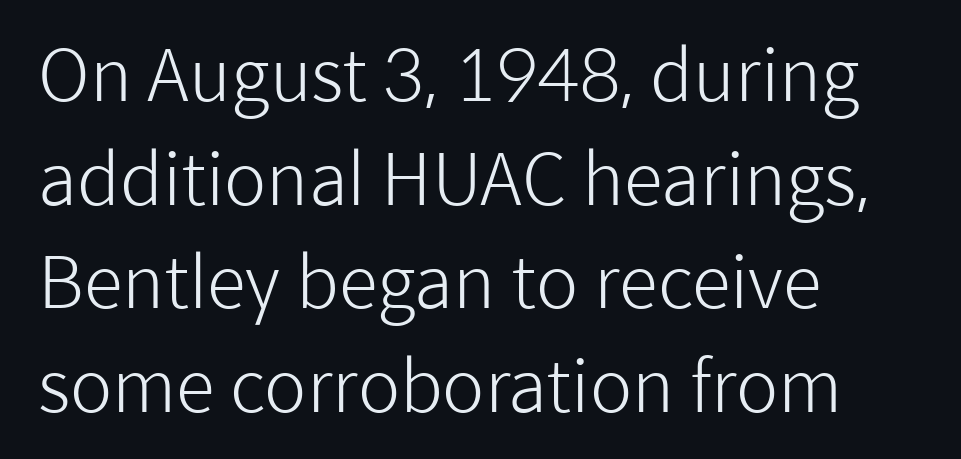
Q: Is the text bold? A: No.
Q: Is the text italic (slanted)? A: No, it is upright.
Q: Is the typeface a serif or a sans-serif typeface? A: Sans-serif.
Q: Is the text underlined? A: No.
Q: How is the paragraph aligned? A: Left-aligned.
Q: Is the spacing between letters normal or unusually wide? A: Normal.
Q: Is the spacing between lines tight, normal or loose? A: Normal.
Q: Width (condensed, normal, or wide)? A: Normal.
Q: Stroke contrast? A: Low.
Q: x-height? A: Medium.
Q: Monospaced? A: No.
